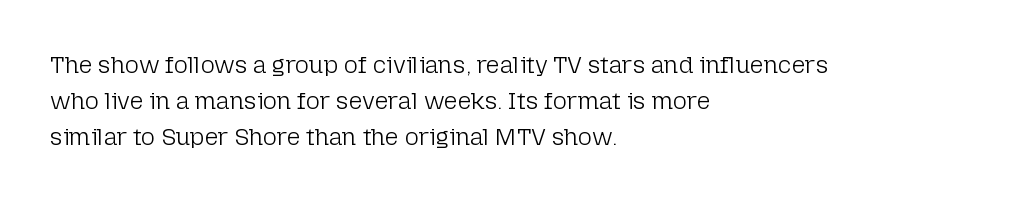
{"italic": "no", "bold": "no", "underline": "no", "align": "left", "line_spacing": "normal", "line_spacing_ratio": 1.49, "letter_spacing": "normal", "letter_spacing_em": 0.0, "glyph_px": 24}
